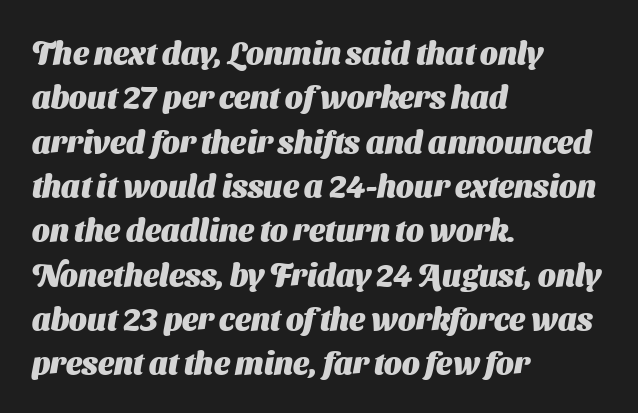
Q: Is the text bold? A: Yes.
Q: Is the typeface a serif or a sans-serif typeface? A: Sans-serif.
Q: Is the text underlined? A: No.
Q: How is the paragraph aligned? A: Left-aligned.
Q: Is the spacing between letters normal or unusually wide? A: Normal.
Q: Is the spacing between lines tight, normal or loose? A: Normal.
Q: Width (condensed, normal, or wide)? A: Normal.
Q: Stroke contrast? A: Medium.
Q: x-height? A: Medium.
Q: Monospaced? A: No.
